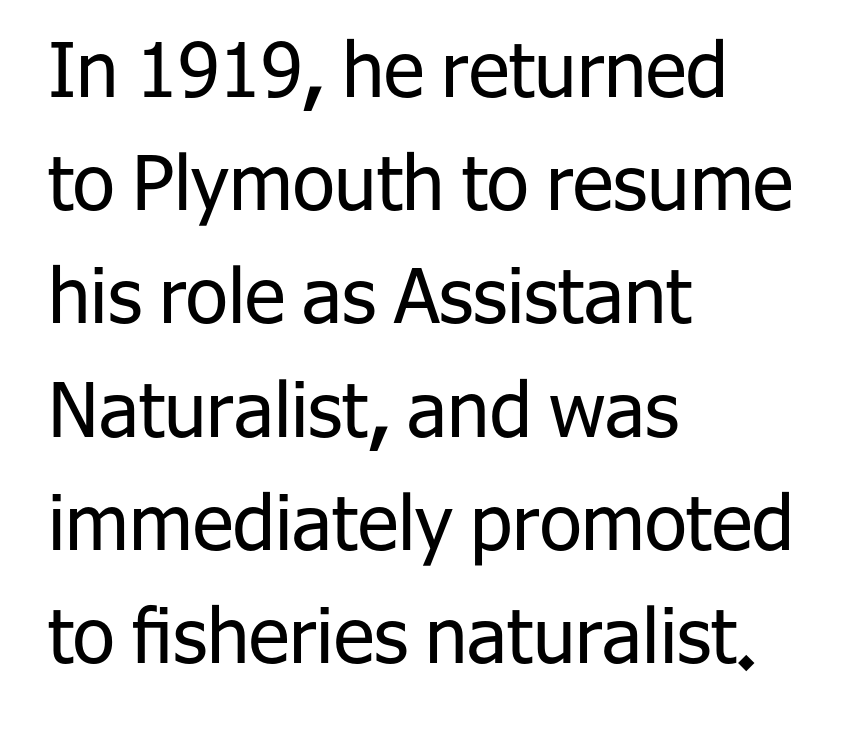
The image shows 76 px regular-weight sans-serif type, upright; set left-aligned, normal line spacing (1.49x), normal letter spacing, not underlined; low stroke contrast and a medium x-height.
